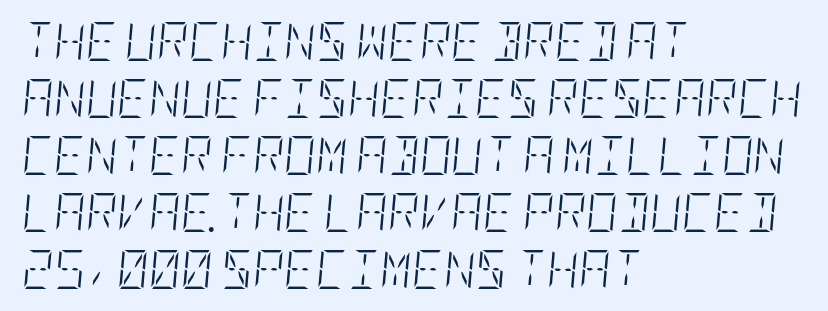
Q: Is the text bold? A: No.
Q: Is the text italic (slanted)? A: Yes, it leans right by about 5 degrees.
Q: Is the text underlined? A: No.
Q: How is the paragraph aligned? A: Left-aligned.
Q: Is the spacing between letters normal or unusually wide? A: Normal.
Q: Is the spacing between lines tight, normal or loose? A: Normal.
Q: Width (condensed, normal, or wide)? A: Condensed.
Q: Stroke contrast? A: Low.
Q: x-height? A: Large.
